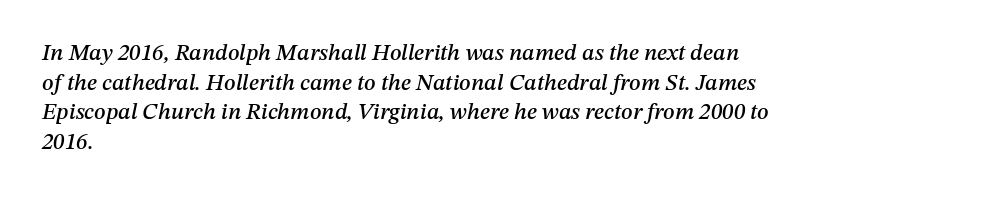
Q: Is the text italic (slanted)? A: Yes, it leans right by about 12 degrees.
Q: Is the text underlined? A: No.
Q: How is the paragraph aligned? A: Left-aligned.
Q: Is the spacing between letters normal or unusually wide? A: Normal.
Q: Is the spacing between lines tight, normal or loose? A: Normal.
